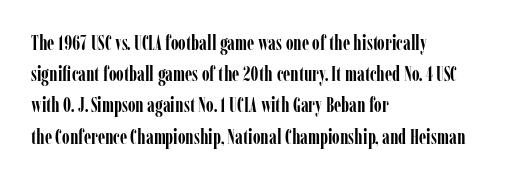
Beneath every word, the page is bare. The letterforms sit shoulder to shoulder at normal distance. The typesetter chose a ragged-right arrangement here. What weight is shown? A full bold with thick strokes.
